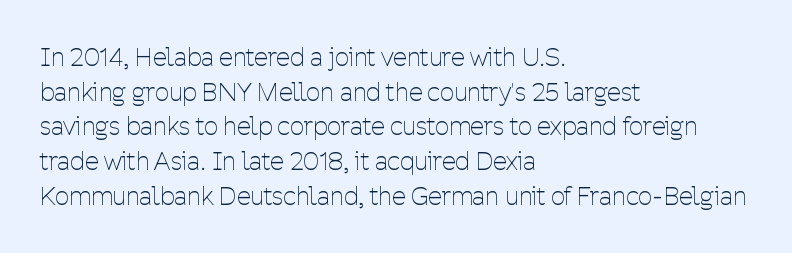
Q: Is the text bold? A: No.
Q: Is the text italic (slanted)? A: No, it is upright.
Q: Is the text underlined? A: No.
Q: How is the paragraph aligned? A: Left-aligned.
Q: Is the spacing between letters normal or unusually wide? A: Normal.
Q: Is the spacing between lines tight, normal or loose? A: Normal.
